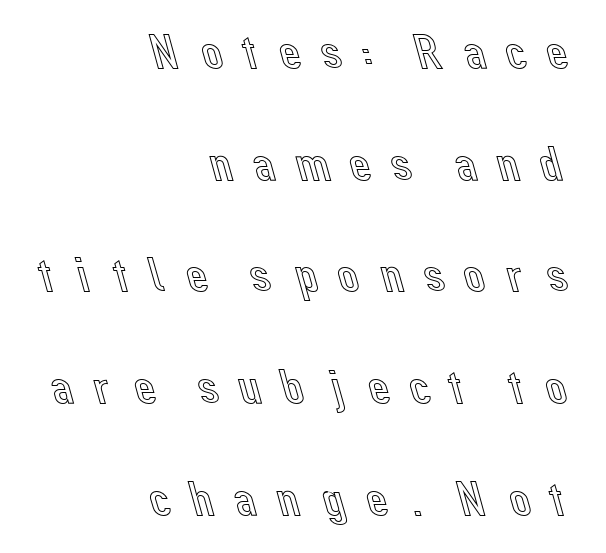
Q: Is the text italic (slanted)? A: Yes.
Q: Is the text underlined? A: No.
Q: How is the paragraph aligned? A: Right-aligned.
Q: Is the spacing between letters normal or unusually wide? A: Unusually wide.
Q: Is the spacing between lines tight, normal or loose? A: Loose.
Q: Width (condensed, normal, or wide)? A: Normal.
Q: x-height? A: Medium.
Q: Monospaced? A: No.
